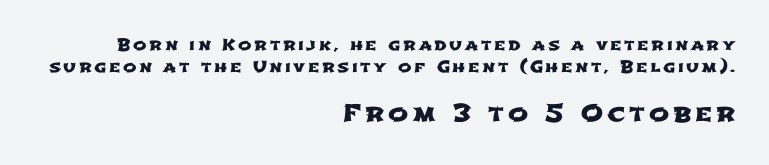
The image shows 24 px text type; set right-aligned, normal line spacing (1.37x), not underlined; the second (bottom) block is 1.5x larger.
